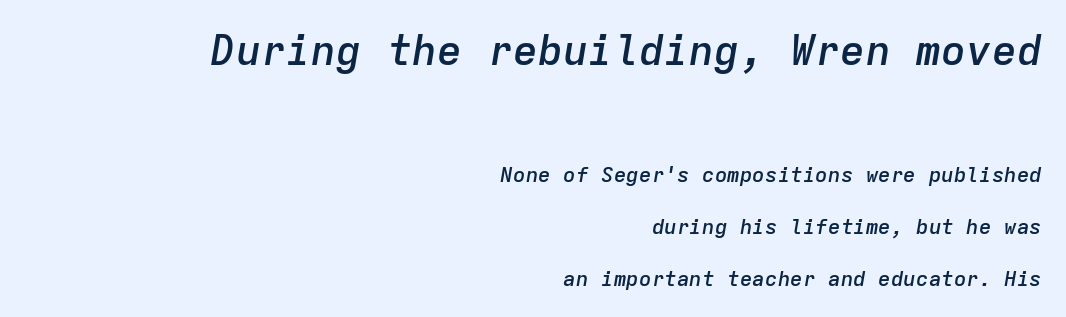
Q: Is the text bold? A: Semi-bold.
Q: Is the text italic (slanted)? A: Yes, it leans right by about 9 degrees.
Q: Is the text underlined? A: No.
Q: How is the paragraph aligned? A: Right-aligned.
Q: Is the spacing between letters normal or unusually wide? A: Normal.
Q: Is the spacing between lines tight, normal or loose? A: Loose.
Q: Which block of text is set in a larger size, the first (top) or the second (bottom)? A: The first (top) one.
Q: Width (condensed, normal, or wide)? A: Normal.
Q: Stroke contrast? A: Low.
Q: x-height? A: Medium.
Q: Monospaced? A: Yes.
